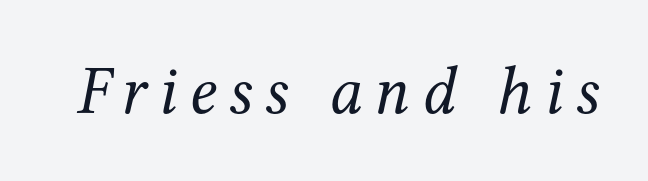
Q: Is the text bold? A: No.
Q: Is the text italic (slanted)? A: Yes, it leans right by about 12 degrees.
Q: Is the typeface a serif or a sans-serif typeface? A: Serif.
Q: Is the text underlined? A: No.
Q: Width (condensed, normal, or wide)? A: Normal.
Q: Stroke contrast? A: Medium.
Q: x-height? A: Medium.
Q: Monospaced? A: No.
